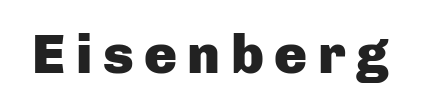
Heavy-handed strokes throughout: this text is bold. Is this a fixed-width face? No — the glyphs have proportional, varying widths. Posture: straight, roman, zero tilt. Descenders hang freely into open space.
